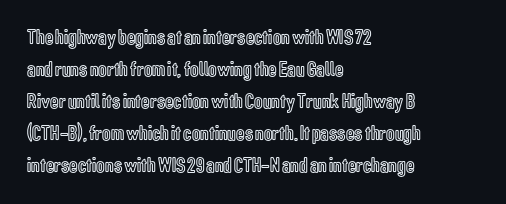
Q: Is the text italic (slanted)? A: No, it is upright.
Q: Is the text underlined? A: No.
Q: How is the paragraph aligned? A: Left-aligned.
Q: Is the spacing between letters normal or unusually wide? A: Normal.
Q: Is the spacing between lines tight, normal or loose? A: Normal.
